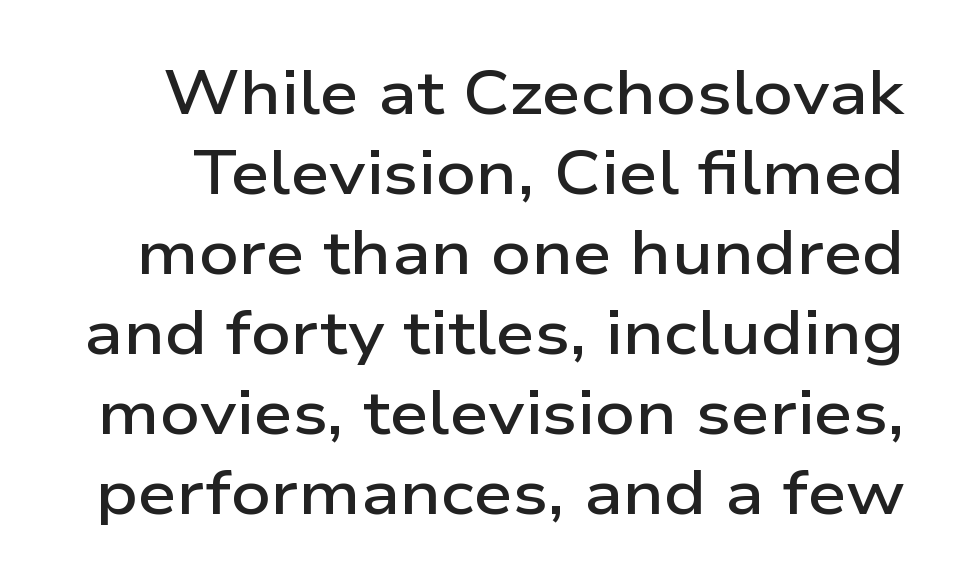
{"serif": "no", "italic": "no", "bold": "semi", "weight": "semibold", "width": "wide", "stroke_contrast": "low", "x_height": "medium", "monospaced": "no", "underline": "no", "line_spacing": "normal", "line_spacing_ratio": 1.29, "letter_spacing": "normal", "letter_spacing_em": 0.0, "glyph_px": 62}
